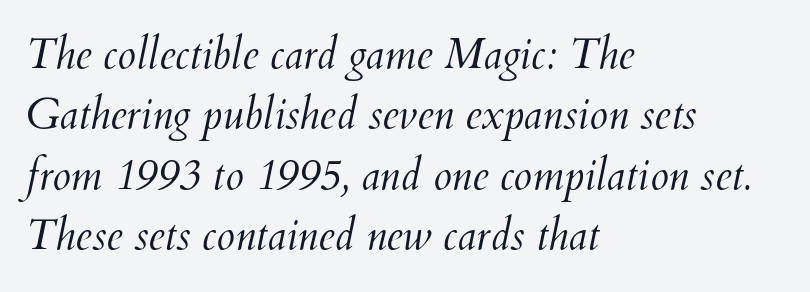
The foot of each line stays bare and open. The face used here is rendered with its standard letterfit. The rag falls on the right side of this text block. Ink coverage per letter is moderate at most. Evenly set lines give the paragraph a standard silhouette. Do the characters align in a grid? No, the font is proportional.
